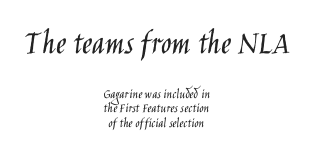
{"serif": "no", "bold": "no", "weight": "light", "width": "condensed", "stroke_contrast": "low", "x_height": "large", "monospaced": "no", "underline": "no", "align": "center", "line_spacing": "tight", "line_spacing_ratio": 1.03, "letter_spacing": "normal", "letter_spacing_em": 0.0, "larger_block": "first", "size_ratio": 2.5, "glyph_px": 35}
